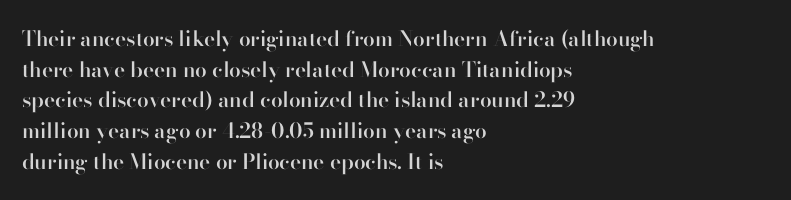
Look at the tracking — it's just the regular setting, nothing added. Normally led — the rows are evenly, conventionally spaced. The paragraph has a hard left edge and a soft right edge. Notice how the stems are strictly vertical — no italics here.
